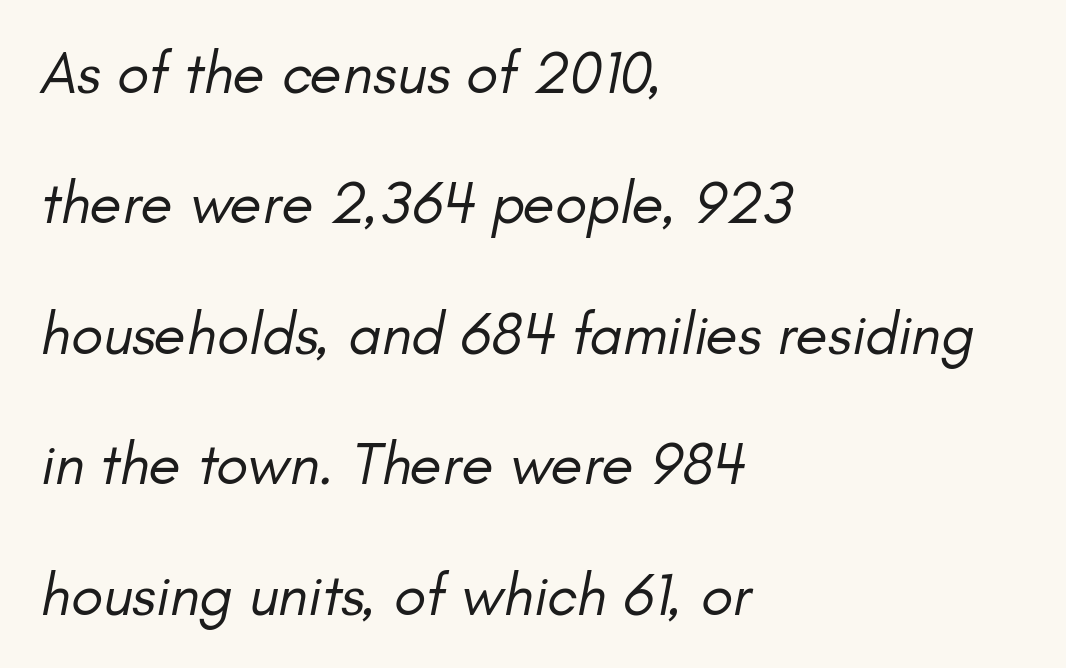
The image shows 59 px regular-weight type, italic (leaning right); set left-aligned, loose line spacing (2.21x), normal letter spacing, not underlined; low stroke contrast and a small x-height.
